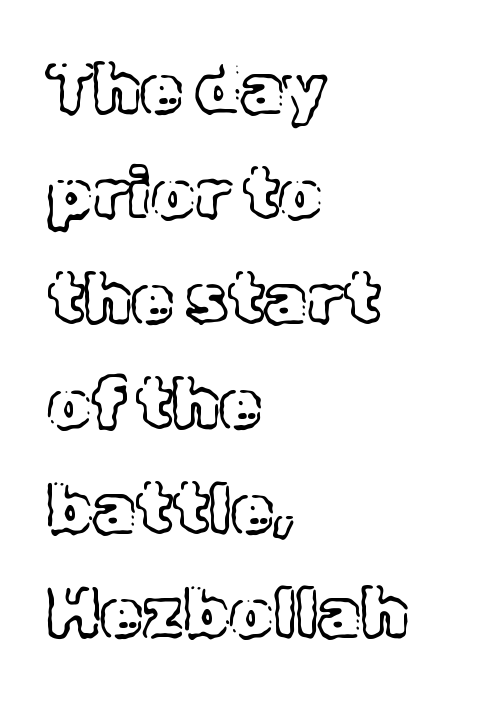
Q: Is the text italic (slanted)? A: No, it is upright.
Q: Is the text underlined? A: No.
Q: How is the paragraph aligned? A: Left-aligned.
Q: Is the spacing between letters normal or unusually wide? A: Normal.
Q: Is the spacing between lines tight, normal or loose? A: Normal.
Q: Width (condensed, normal, or wide)? A: Normal.
Q: x-height? A: Medium.
Q: Monospaced? A: No.
